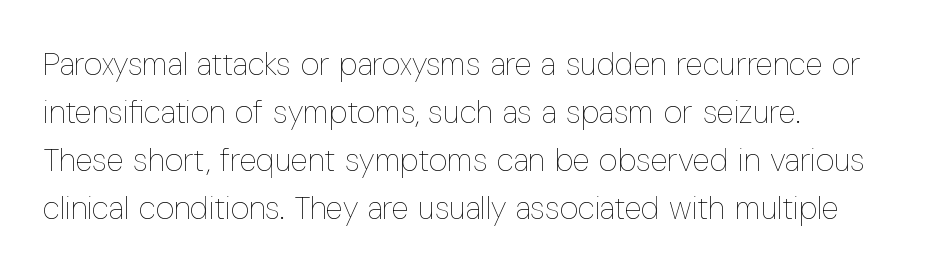
Q: Is the text bold? A: No.
Q: Is the text italic (slanted)? A: No, it is upright.
Q: Is the text underlined? A: No.
Q: How is the paragraph aligned? A: Left-aligned.
Q: Is the spacing between letters normal or unusually wide? A: Normal.
Q: Is the spacing between lines tight, normal or loose? A: Normal.
Q: Width (condensed, normal, or wide)? A: Condensed.
Q: Stroke contrast? A: Low.
Q: x-height? A: Medium.
Q: Monospaced? A: No.
